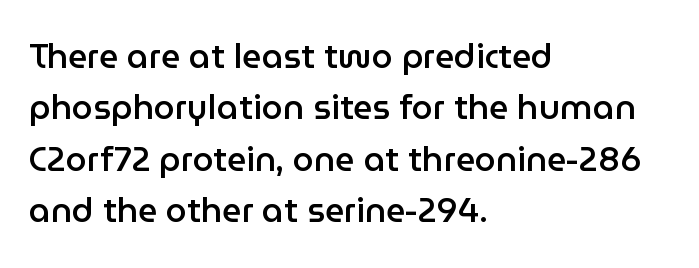
{"serif": "no", "italic": "no", "bold": "semi", "weight": "semibold", "width": "normal", "stroke_contrast": "low", "x_height": "medium", "monospaced": "no", "underline": "no", "align": "left", "line_spacing": "normal", "line_spacing_ratio": 1.51, "letter_spacing": "normal", "letter_spacing_em": 0.0, "glyph_px": 34}
